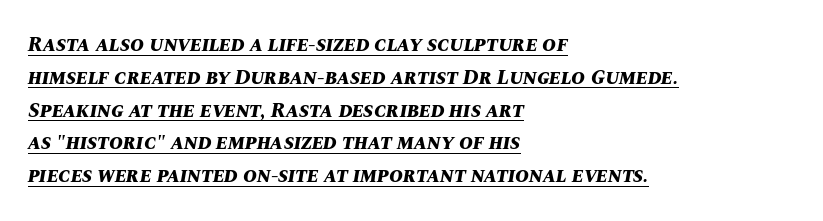
{"italic": "yes", "lean": "right", "slant_degrees": 10, "bold": "yes", "underline": "yes", "align": "left", "line_spacing": "normal", "line_spacing_ratio": 1.56, "letter_spacing": "normal", "letter_spacing_em": 0.0, "glyph_px": 21}
